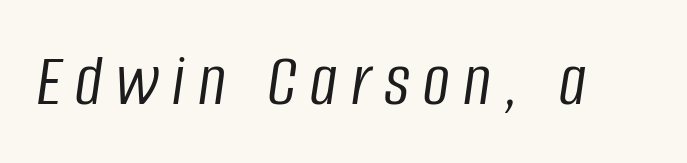
The image shows 75 px light, condensed type, italic (leaning right); set not underlined; low stroke contrast and a large x-height.
